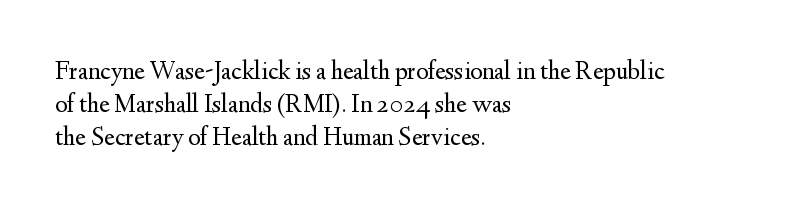
When letters stand straight like this, we call the style roman or upright. These lines sit exactly where default settings would place them. Students, note that the glyphs here touch the page at normal intervals. The passage shown is not bold in any degree. In CSS terms this would be text-align: left. Underlining? Definitely not there.
